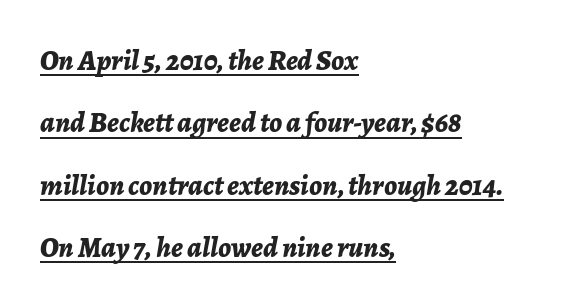
The image shows 29 px bold type, italic (leaning right); set left-aligned, loose line spacing (2.15x), normal letter spacing, underlined; low stroke contrast and a medium x-height.
